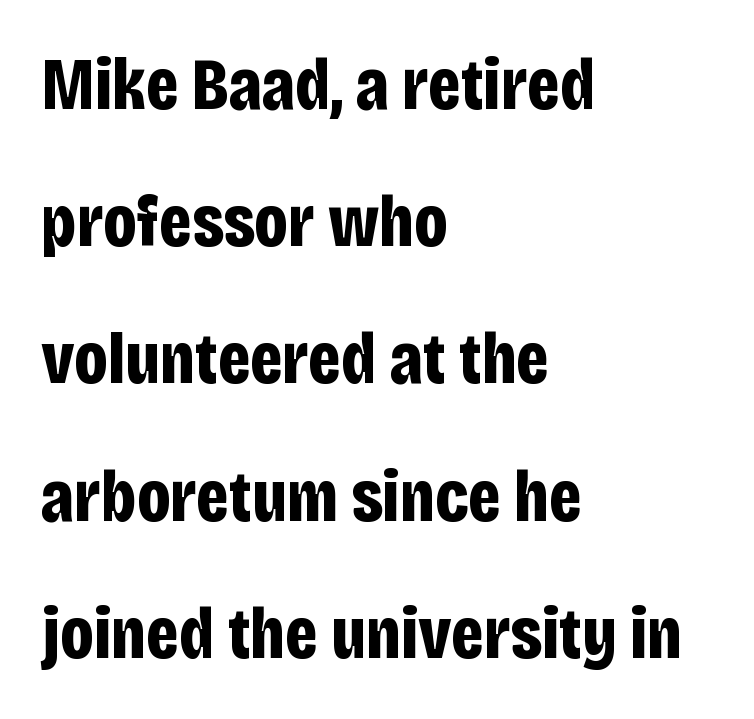
Q: Is the text bold? A: Yes.
Q: Is the text italic (slanted)? A: No, it is upright.
Q: Is the typeface a serif or a sans-serif typeface? A: Sans-serif.
Q: Is the text underlined? A: No.
Q: How is the paragraph aligned? A: Left-aligned.
Q: Is the spacing between letters normal or unusually wide? A: Normal.
Q: Width (condensed, normal, or wide)? A: Condensed.
Q: Stroke contrast? A: Low.
Q: x-height? A: Large.
Q: Monospaced? A: No.
